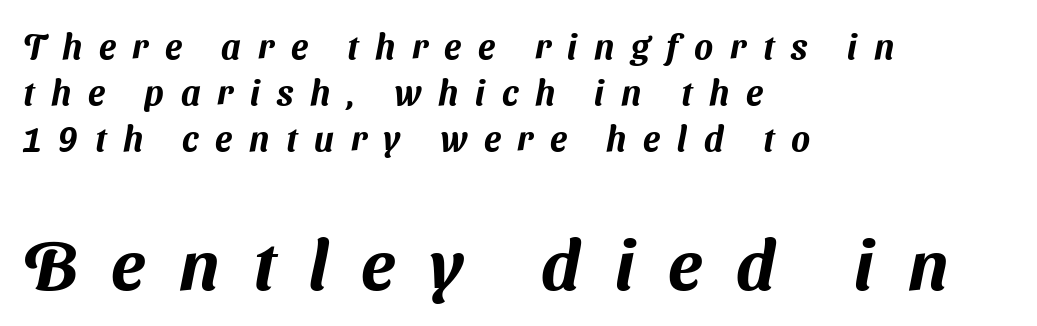
{"serif": "no", "width": "normal", "stroke_contrast": "medium", "x_height": "medium", "monospaced": "no", "underline": "no", "align": "left", "line_spacing": "normal", "line_spacing_ratio": 1.32, "letter_spacing": "wide", "letter_spacing_em": 0.48, "larger_block": "second", "size_ratio": 2.0, "glyph_px": 70}
